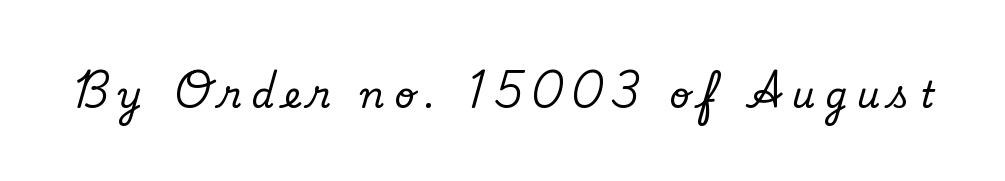
The image shows 36 px serif type; set unusually wide letter spacing (+0.27 em), not underlined; low stroke contrast and a small x-height.
